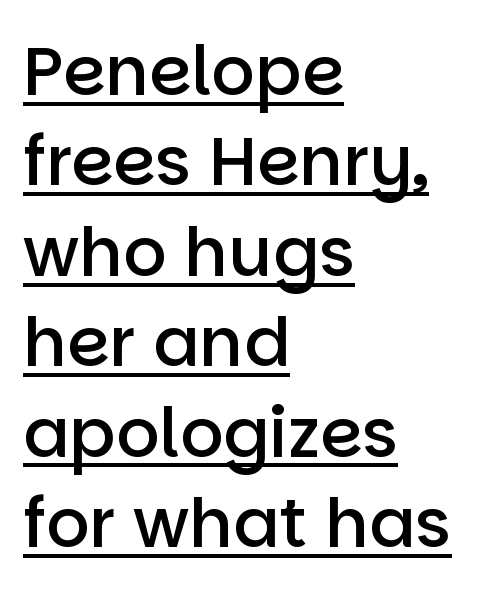
Look at the bottom of the vertical strokes: they stop flat, with no serifs. Students, observe the line beneath the letters — that is underlining. Is the letter spacing exaggerated? No — it looks like the ordinary default. Every letter is mildly thick-stroked: semibold rather than bold.
